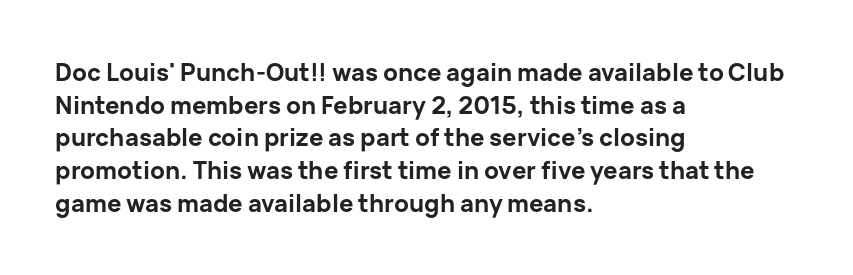
The image shows 24 px bold type, upright; set left-aligned, normal line spacing (1.36x), normal letter spacing, not underlined.
